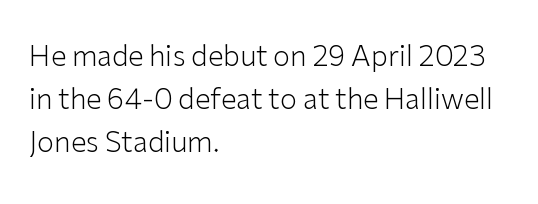
{"serif": "no", "italic": "no", "bold": "no", "weight": "light", "width": "normal", "stroke_contrast": "low", "x_height": "medium", "monospaced": "no", "underline": "no", "align": "left", "line_spacing": "normal", "line_spacing_ratio": 1.54, "letter_spacing": "normal", "letter_spacing_em": 0.0, "glyph_px": 28}
